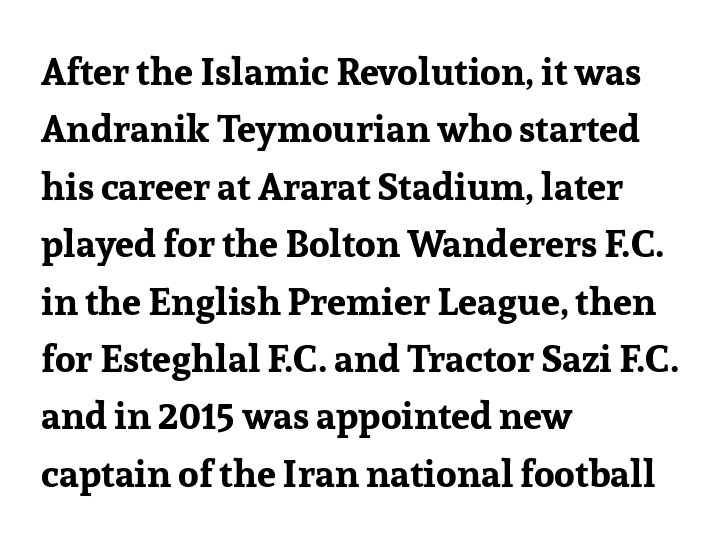
{"serif": "yes", "italic": "no", "bold": "yes", "weight": "bold", "width": "normal", "stroke_contrast": "low", "x_height": "medium", "monospaced": "no", "underline": "no", "align": "left", "line_spacing": "normal", "line_spacing_ratio": 1.51, "letter_spacing": "normal", "letter_spacing_em": 0.0, "glyph_px": 38}
